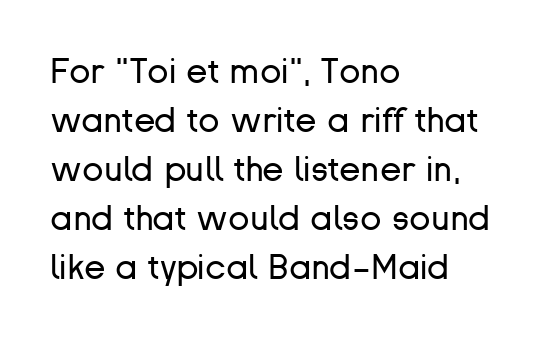
{"serif": "no", "italic": "no", "bold": "no", "weight": "regular", "width": "normal", "stroke_contrast": "low", "x_height": "medium", "monospaced": "no", "underline": "no", "align": "left", "line_spacing": "normal", "line_spacing_ratio": 1.4, "letter_spacing": "normal", "letter_spacing_em": 0.0, "glyph_px": 35}
